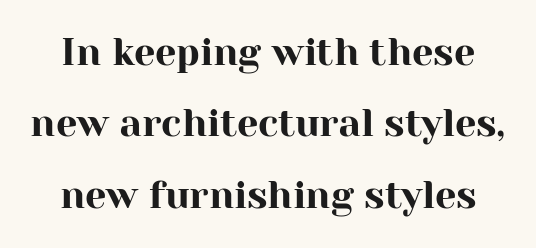
Q: Is the text italic (slanted)? A: No, it is upright.
Q: Is the typeface a serif or a sans-serif typeface? A: Serif.
Q: Is the text underlined? A: No.
Q: Is the spacing between letters normal or unusually wide? A: Normal.
Q: Width (condensed, normal, or wide)? A: Normal.
Q: Stroke contrast? A: High.
Q: x-height? A: Medium.
Q: Monospaced? A: No.
